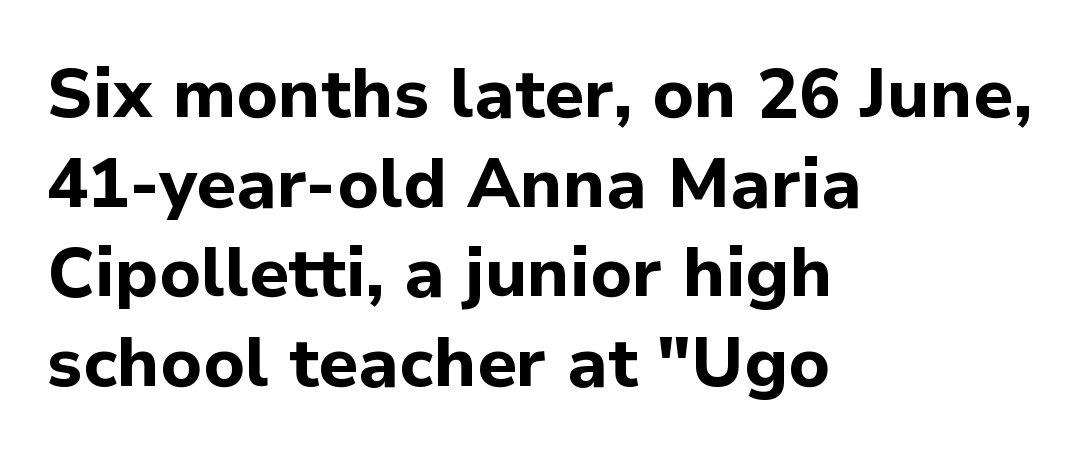
{"serif": "no", "italic": "no", "bold": "yes", "weight": "bold", "width": "normal", "stroke_contrast": "low", "x_height": "medium", "monospaced": "no", "underline": "no", "align": "left", "line_spacing": "normal", "line_spacing_ratio": 1.3, "letter_spacing": "normal", "letter_spacing_em": 0.0, "glyph_px": 69}
